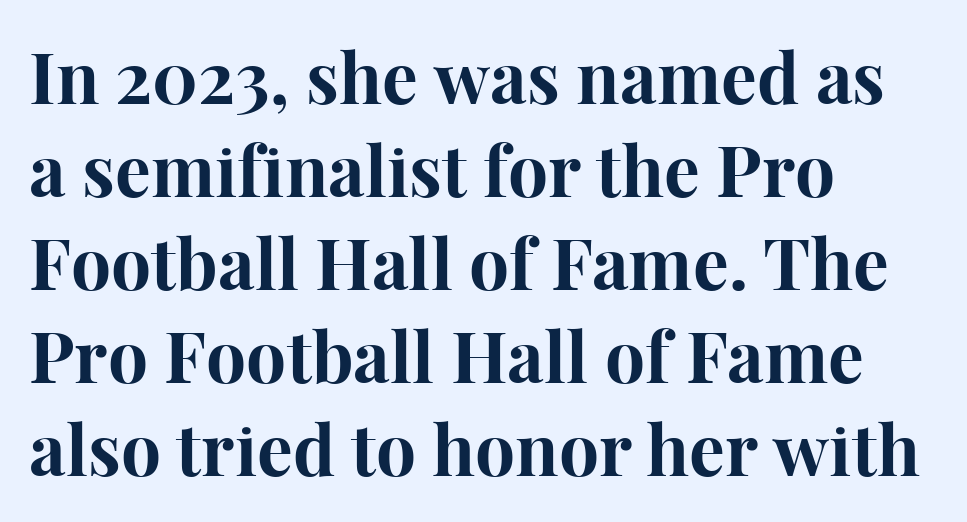
Q: Is the text bold? A: Yes.
Q: Is the text italic (slanted)? A: No, it is upright.
Q: Is the typeface a serif or a sans-serif typeface? A: Serif.
Q: Is the text underlined? A: No.
Q: How is the paragraph aligned? A: Left-aligned.
Q: Is the spacing between letters normal or unusually wide? A: Normal.
Q: Is the spacing between lines tight, normal or loose? A: Normal.
Q: Width (condensed, normal, or wide)? A: Normal.
Q: Stroke contrast? A: High.
Q: x-height? A: Medium.
Q: Monospaced? A: No.
